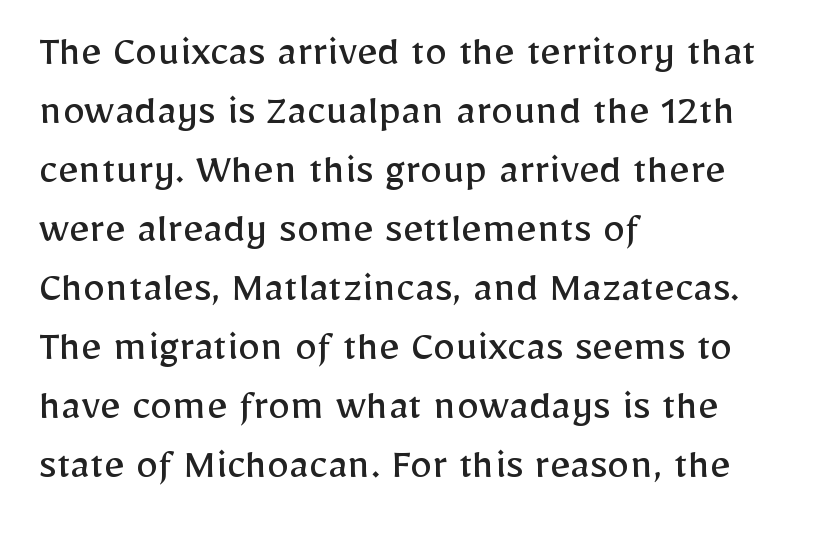
Beneath every word, the page is bare. Standard letterfit; no display-style spreading of the glyphs. Leading matches the norm, producing a regular column. The letters carry no serifs — their stems end cleanly without finishing strokes. The font's upright variant was chosen for this text. These lines stack with their left ends in a neat column.
